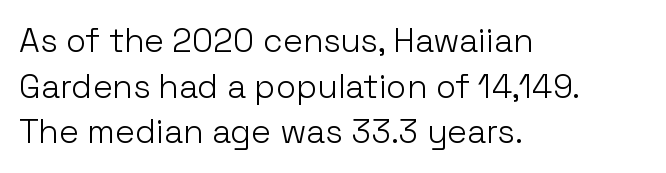
Q: Is the text bold? A: No.
Q: Is the text italic (slanted)? A: No, it is upright.
Q: Is the typeface a serif or a sans-serif typeface? A: Sans-serif.
Q: Is the text underlined? A: No.
Q: How is the paragraph aligned? A: Left-aligned.
Q: Is the spacing between letters normal or unusually wide? A: Normal.
Q: Is the spacing between lines tight, normal or loose? A: Normal.
Q: Width (condensed, normal, or wide)? A: Normal.
Q: Stroke contrast? A: Low.
Q: x-height? A: Medium.
Q: Monospaced? A: No.
